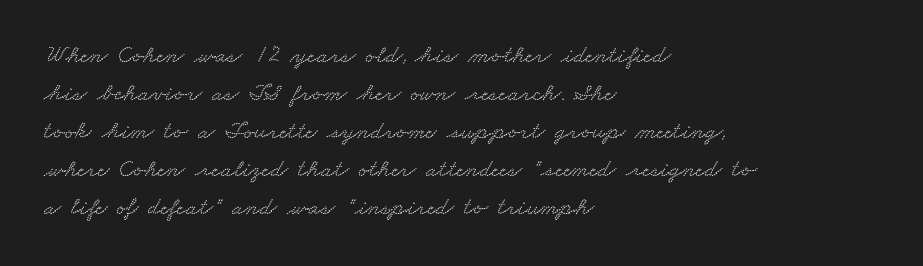
Q: Is the text underlined? A: No.
Q: How is the paragraph aligned? A: Left-aligned.
Q: Is the spacing between letters normal or unusually wide? A: Normal.
Q: Is the spacing between lines tight, normal or loose? A: Normal.
